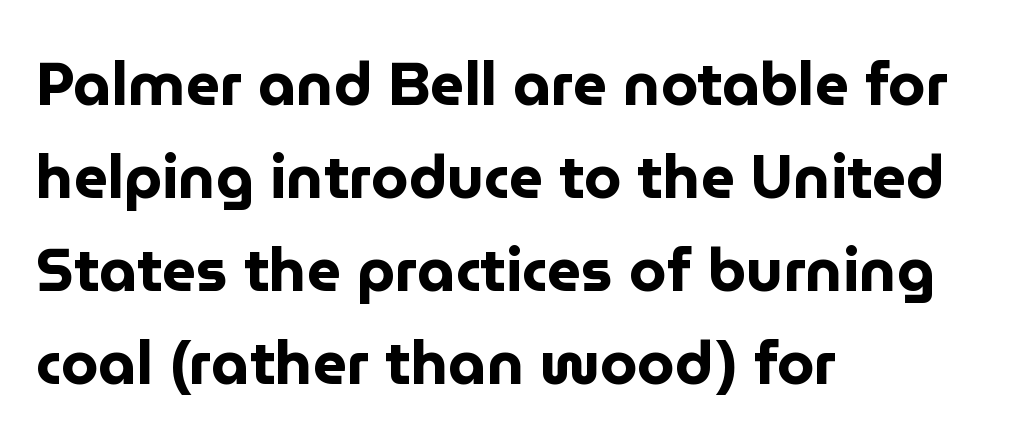
Proportional: the letters do not fall into vertical columns. Check where the strokes stop: nothing finishes them off — pure sans. A student would call this left alignment; a typographer would say flush left, rag right. Rule under the text: the space is simply empty.
